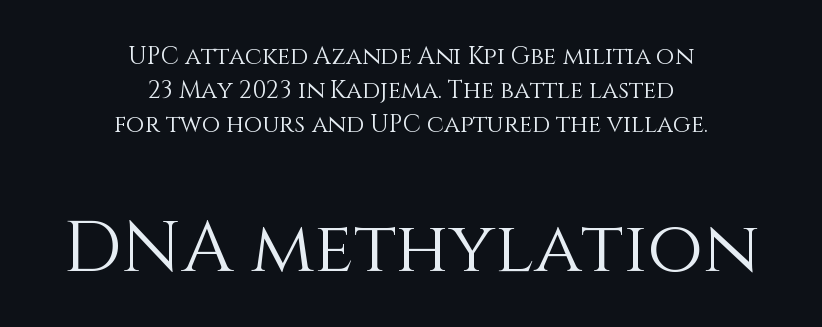
Q: Is the text bold? A: No.
Q: Is the text italic (slanted)? A: No, it is upright.
Q: Is the text underlined? A: No.
Q: How is the paragraph aligned? A: Centered.
Q: Is the spacing between letters normal or unusually wide? A: Normal.
Q: Is the spacing between lines tight, normal or loose? A: Normal.
Q: Which block of text is set in a larger size, the first (top) or the second (bottom)? A: The second (bottom) one.
Q: Width (condensed, normal, or wide)? A: Normal.
Q: Stroke contrast? A: Medium.
Q: x-height? A: Large.
Q: Monospaced? A: No.
